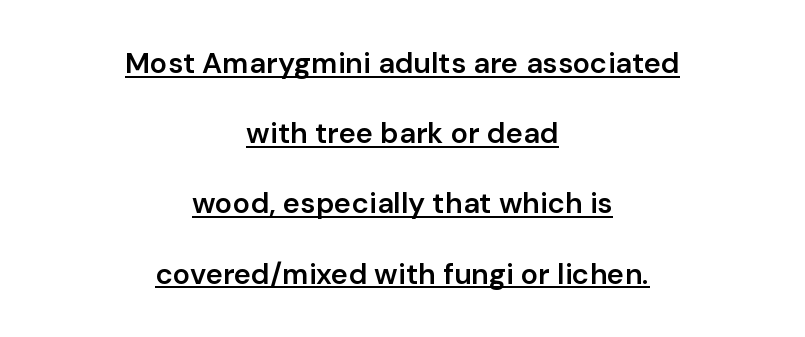
{"serif": "no", "italic": "no", "bold": "semi", "weight": "semibold", "width": "normal", "stroke_contrast": "low", "x_height": "medium", "monospaced": "no", "underline": "yes", "align": "center", "line_spacing": "loose", "line_spacing_ratio": 2.42, "letter_spacing": "normal", "letter_spacing_em": 0.0, "glyph_px": 29}
